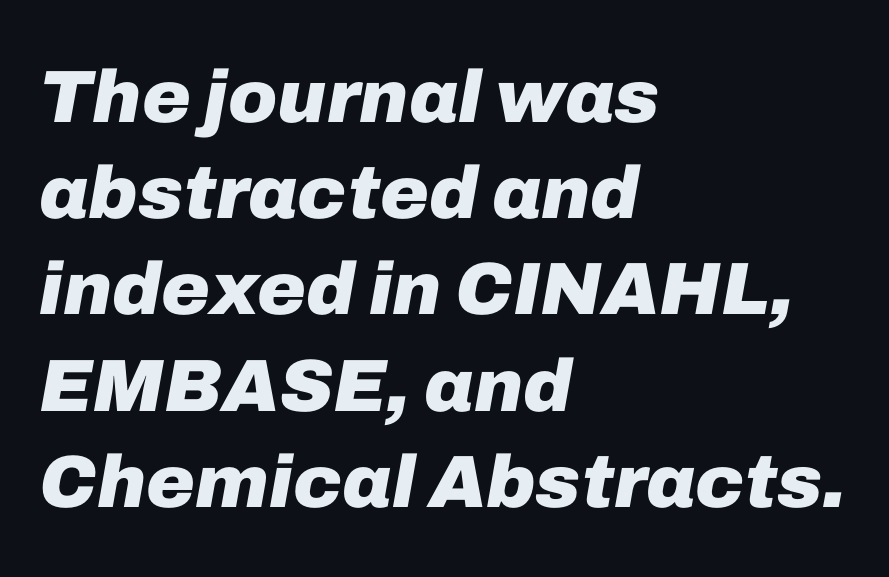
{"italic": "yes", "lean": "right", "slant_degrees": 10, "bold": "yes", "weight": "heavy", "width": "normal", "stroke_contrast": "low", "x_height": "medium", "monospaced": "no", "underline": "no", "align": "left", "line_spacing": "normal", "line_spacing_ratio": 1.3, "letter_spacing": "normal", "letter_spacing_em": 0.0, "glyph_px": 74}
